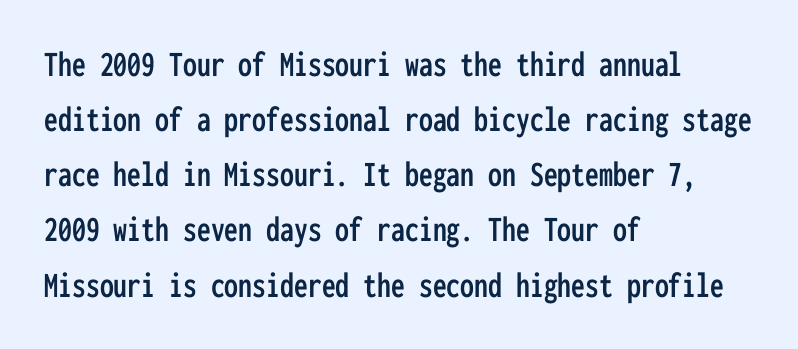
{"serif": "no", "italic": "no", "width": "condensed", "stroke_contrast": "low", "x_height": "medium", "monospaced": "yes", "underline": "no", "align": "left", "line_spacing": "normal", "line_spacing_ratio": 1.49, "letter_spacing": "normal", "letter_spacing_em": 0.0, "glyph_px": 37}
